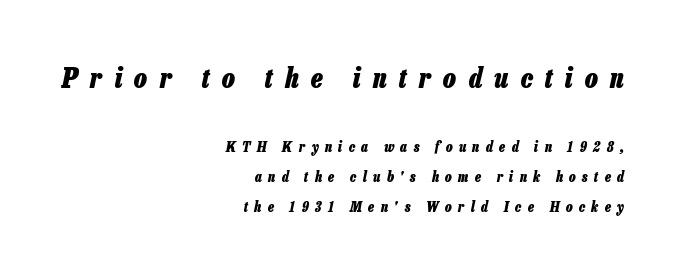
The image shows 27 px bold type, italic (leaning right); set right-aligned, loose line spacing (2.15x), unusually wide letter spacing (+0.46 em), not underlined; the first (top) block is 1.93x larger.
